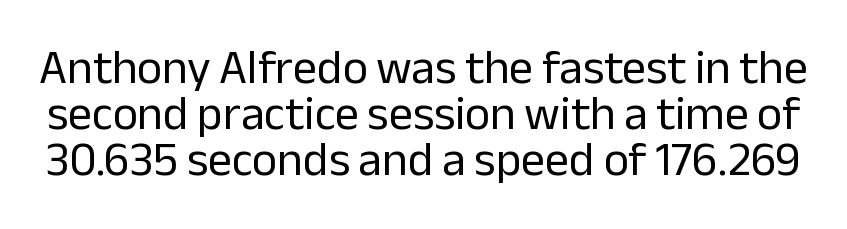
Q: Is the text bold? A: No.
Q: Is the text italic (slanted)? A: No, it is upright.
Q: Is the typeface a serif or a sans-serif typeface? A: Sans-serif.
Q: Is the text underlined? A: No.
Q: Is the spacing between letters normal or unusually wide? A: Normal.
Q: Is the spacing between lines tight, normal or loose? A: Tight.
Q: Width (condensed, normal, or wide)? A: Normal.
Q: Stroke contrast? A: Low.
Q: x-height? A: Medium.
Q: Monospaced? A: No.
